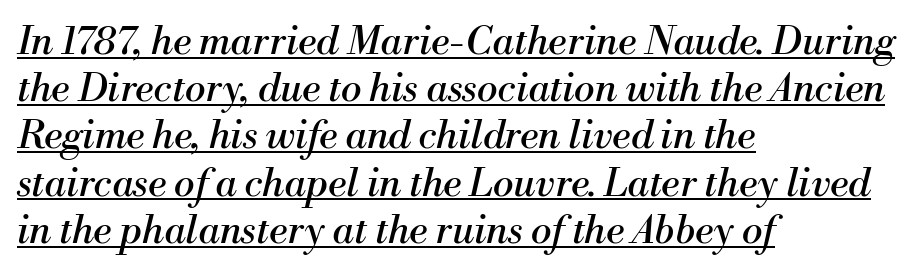
The image shows 39 px regular-weight serif type, italic (leaning right); set left-aligned, line spacing 1.21x, normal letter spacing, underlined; medium stroke contrast and a small x-height.
